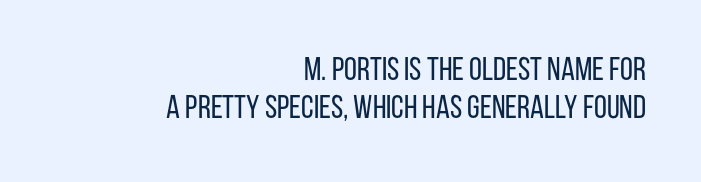
Q: Is the text bold? A: No.
Q: Is the text italic (slanted)? A: No, it is upright.
Q: Is the typeface a serif or a sans-serif typeface? A: Sans-serif.
Q: Is the text underlined? A: No.
Q: How is the paragraph aligned? A: Right-aligned.
Q: Is the spacing between letters normal or unusually wide? A: Normal.
Q: Is the spacing between lines tight, normal or loose? A: Tight.
Q: Width (condensed, normal, or wide)? A: Condensed.
Q: Stroke contrast? A: Low.
Q: x-height? A: Large.
Q: Monospaced? A: No.
